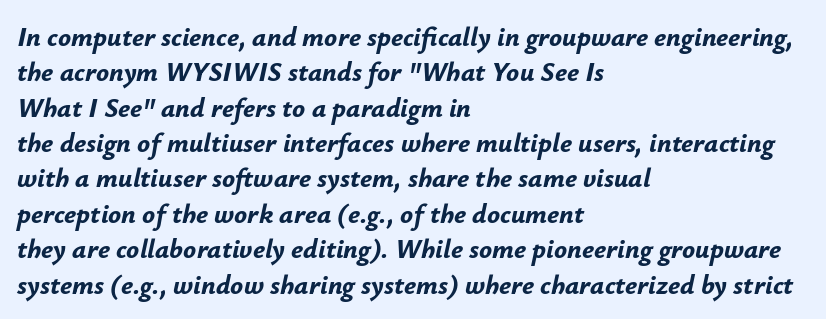
{"italic": "yes", "lean": "right", "slant_degrees": 12, "bold": "yes", "underline": "no", "align": "left", "line_spacing": "normal", "line_spacing_ratio": 1.31, "letter_spacing": "normal", "letter_spacing_em": 0.0, "glyph_px": 27}
